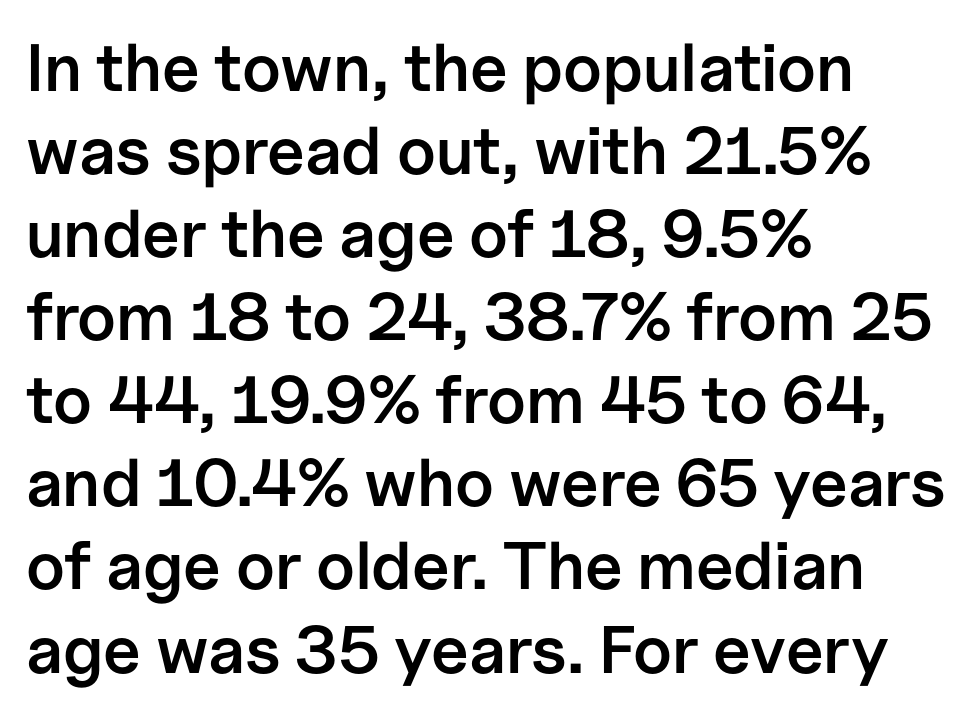
Q: Is the text bold? A: Semi-bold.
Q: Is the text italic (slanted)? A: No, it is upright.
Q: Is the typeface a serif or a sans-serif typeface? A: Sans-serif.
Q: Is the text underlined? A: No.
Q: How is the paragraph aligned? A: Left-aligned.
Q: Is the spacing between letters normal or unusually wide? A: Normal.
Q: Width (condensed, normal, or wide)? A: Normal.
Q: Stroke contrast? A: Low.
Q: x-height? A: Medium.
Q: Monospaced? A: No.
